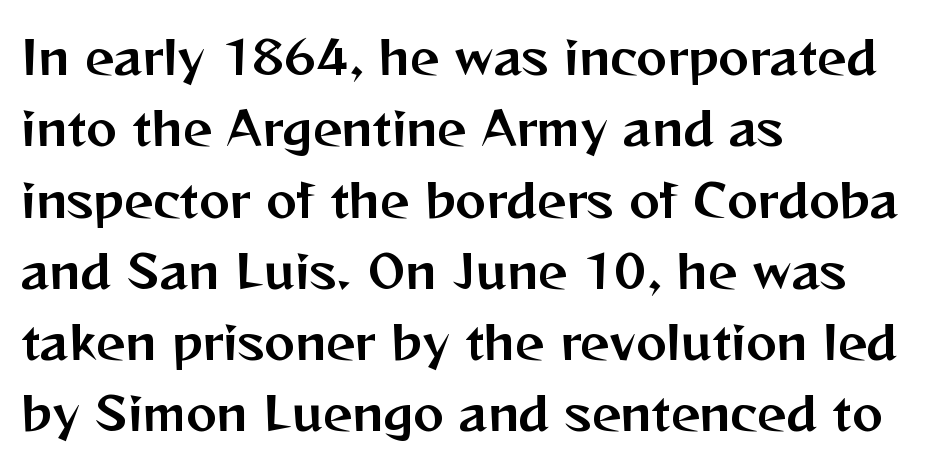
{"serif": "no", "italic": "no", "width": "normal", "stroke_contrast": "medium", "x_height": "medium", "monospaced": "no", "underline": "no", "align": "left", "line_spacing": "normal", "line_spacing_ratio": 1.55, "letter_spacing": "normal", "letter_spacing_em": 0.0, "glyph_px": 46}
